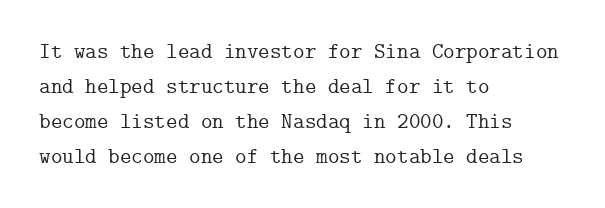
Q: Is the text italic (slanted)? A: No, it is upright.
Q: Is the text underlined? A: No.
Q: How is the paragraph aligned? A: Left-aligned.
Q: Is the spacing between letters normal or unusually wide? A: Normal.
Q: Is the spacing between lines tight, normal or loose? A: Normal.
